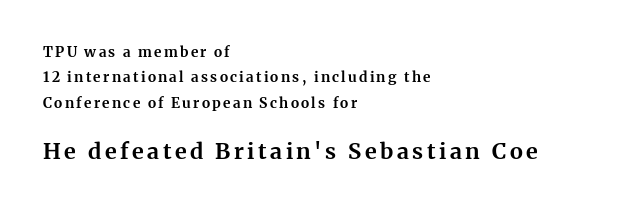
The image shows 22 px bold type, upright; set left-aligned, line spacing 1.81x, not underlined; the second (bottom) block is 1.57x larger.
